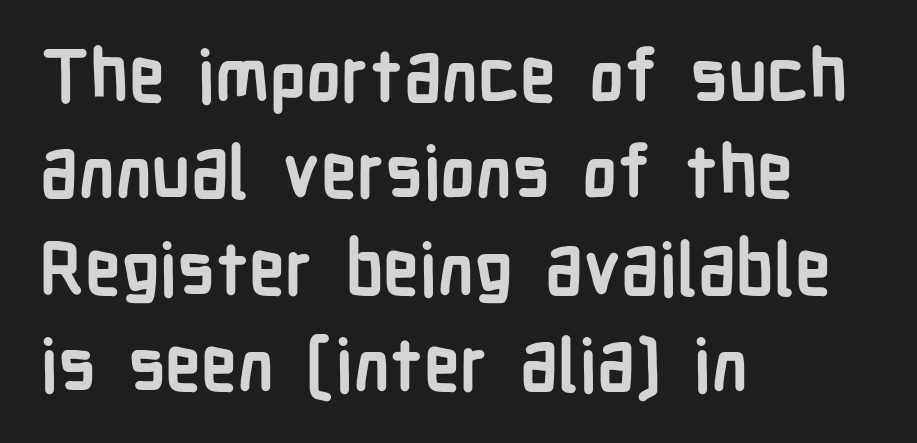
The image shows 72 px semibold, condensed sans-serif type, upright; set left-aligned, normal line spacing (1.34x), normal letter spacing, not underlined; low stroke contrast and a medium x-height.
